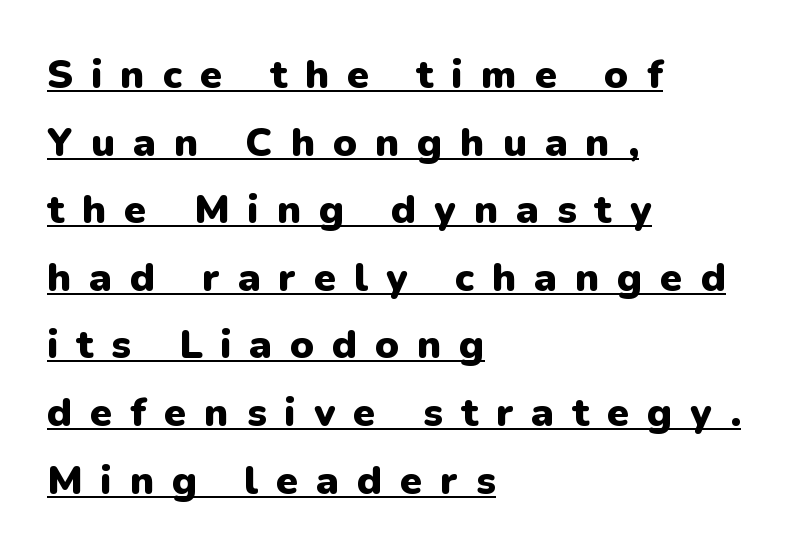
Horizontally, the lines are justified to the leading edge only. Serifs: no, the terminals of the letterforms are clean. These lines are rendered in a variable-pitch font. This sample uses expanded letter spacing, leaving extra air between glyphs. Regarding leading, the lines here are spaced in the standard way.
